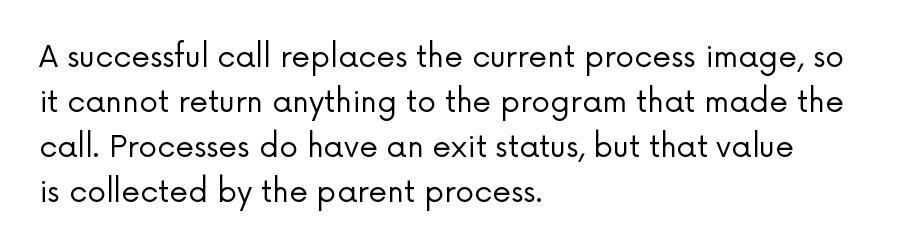
The image shows 30 px regular-weight sans-serif type, upright; set left-aligned, normal line spacing (1.5x), normal letter spacing, not underlined; low stroke contrast and a medium x-height.
